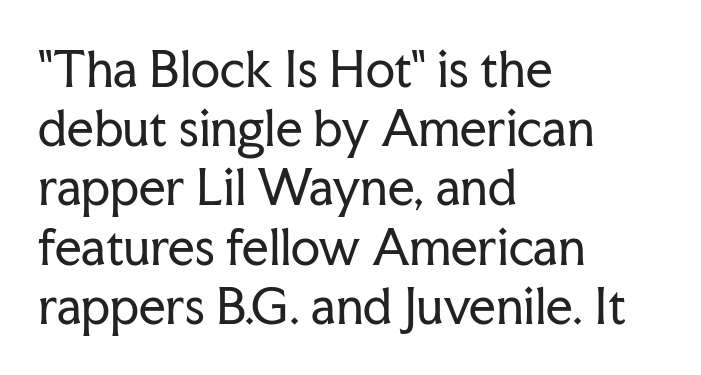
Q: Is the text bold? A: No.
Q: Is the text italic (slanted)? A: No, it is upright.
Q: Is the typeface a serif or a sans-serif typeface? A: Serif.
Q: Is the text underlined? A: No.
Q: How is the paragraph aligned? A: Left-aligned.
Q: Is the spacing between letters normal or unusually wide? A: Normal.
Q: Is the spacing between lines tight, normal or loose? A: Normal.
Q: Width (condensed, normal, or wide)? A: Normal.
Q: Stroke contrast? A: Low.
Q: x-height? A: Medium.
Q: Monospaced? A: No.
